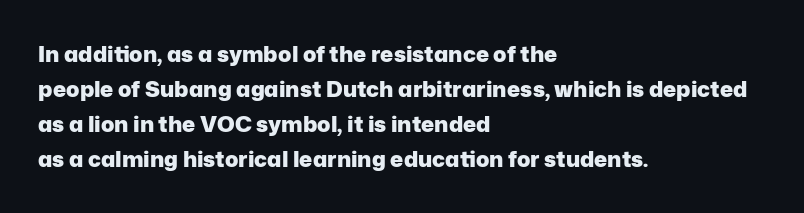
The image shows 22 px bold type, upright; set left-aligned, normal line spacing (1.59x), normal letter spacing, not underlined.
